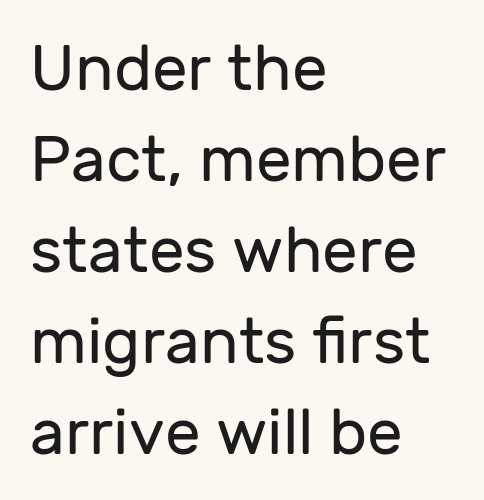
The image shows 64 px regular-weight sans-serif type, upright; set left-aligned, normal line spacing (1.42x), normal letter spacing, not underlined; low stroke contrast and a medium x-height.
